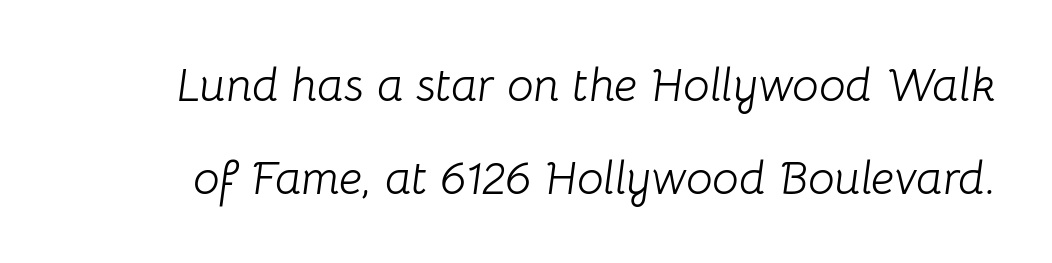
{"italic": "yes", "lean": "right", "slant_degrees": 8, "bold": "no", "weight": "light", "width": "normal", "stroke_contrast": "low", "x_height": "medium", "monospaced": "no", "underline": "no", "line_spacing": "loose", "line_spacing_ratio": 1.97, "letter_spacing": "normal", "letter_spacing_em": 0.0, "glyph_px": 47}
